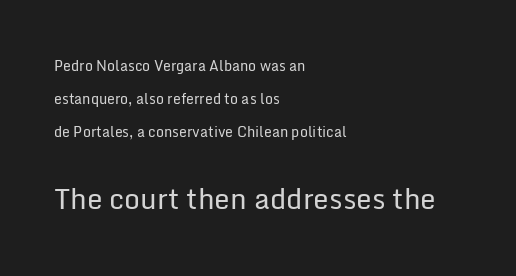
The image shows 28 px regular-weight sans-serif type, upright; set left-aligned, loose line spacing (2.35x), normal letter spacing, not underlined; the second (bottom) block is 2.0x larger; low stroke contrast and a medium x-height.
